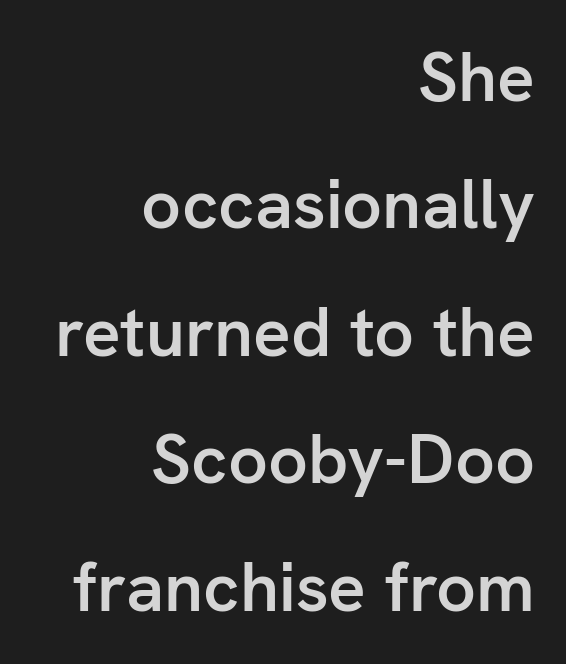
Q: Is the text bold? A: Semi-bold.
Q: Is the text italic (slanted)? A: No, it is upright.
Q: Is the typeface a serif or a sans-serif typeface? A: Sans-serif.
Q: Is the text underlined? A: No.
Q: How is the paragraph aligned? A: Right-aligned.
Q: Is the spacing between letters normal or unusually wide? A: Normal.
Q: Width (condensed, normal, or wide)? A: Normal.
Q: Stroke contrast? A: Low.
Q: x-height? A: Medium.
Q: Monospaced? A: No.
